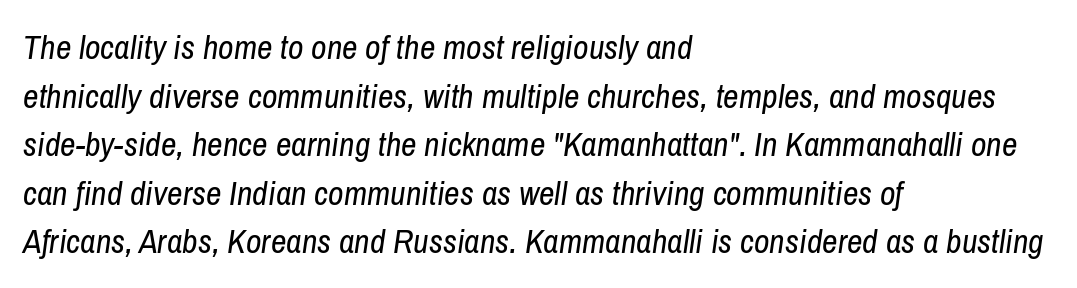
The image shows 34 px regular-weight, condensed type, italic (leaning right); set left-aligned, normal line spacing (1.43x), normal letter spacing, not underlined; low stroke contrast and a medium x-height.
